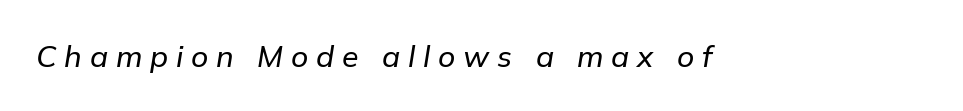
This is oblique type, the kind used for emphasis or titles. Has an underline been added? It has not. Inter-character spacing is expanded well beyond the font's built-in metrics. Spacing verdict: proportional, widths tailored to each character.
